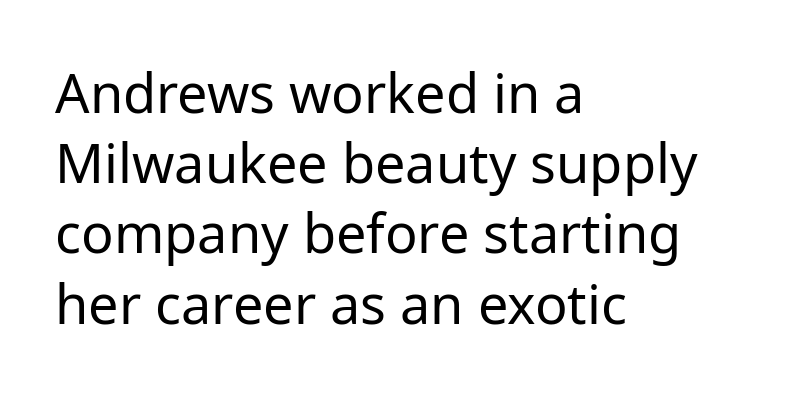
The image shows 54 px regular-weight sans-serif type, upright; set left-aligned, normal line spacing (1.3x), normal letter spacing, not underlined; low stroke contrast and a medium x-height.
